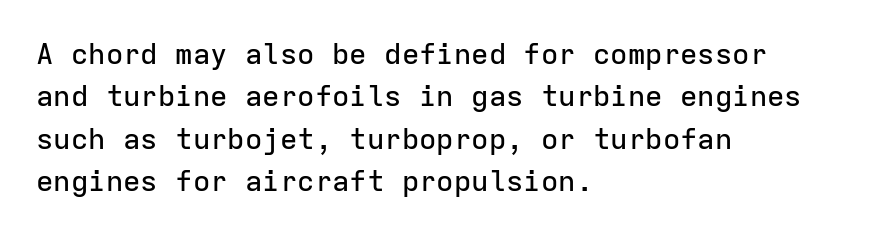
The image shows 29 px sans-serif type, upright, monospaced; set left-aligned, normal line spacing (1.46x), normal letter spacing, not underlined; low stroke contrast and a medium x-height.
